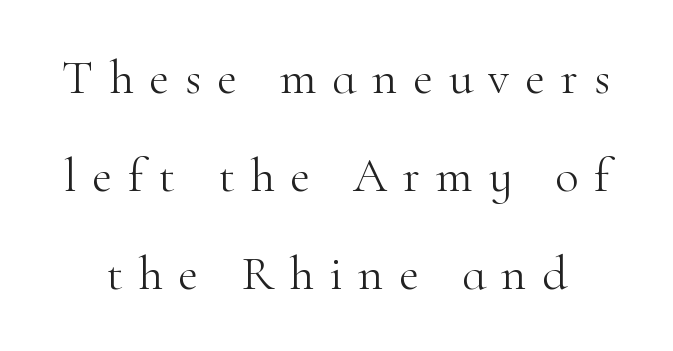
Q: Is the text bold? A: No.
Q: Is the text italic (slanted)? A: No, it is upright.
Q: Is the typeface a serif or a sans-serif typeface? A: Serif.
Q: Is the text underlined? A: No.
Q: Is the spacing between letters normal or unusually wide? A: Unusually wide.
Q: Is the spacing between lines tight, normal or loose? A: Loose.
Q: Width (condensed, normal, or wide)? A: Normal.
Q: Stroke contrast? A: High.
Q: x-height? A: Small.
Q: Monospaced? A: No.
